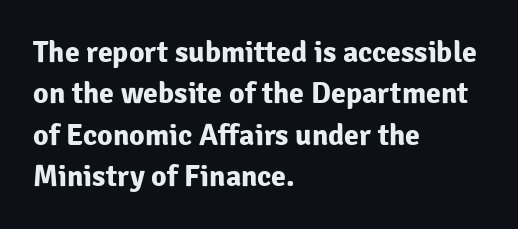
{"serif": "no", "italic": "no", "bold": "yes", "weight": "bold", "width": "normal", "stroke_contrast": "low", "x_height": "medium", "monospaced": "no", "underline": "no", "align": "left", "line_spacing": "normal", "line_spacing_ratio": 1.38, "letter_spacing": "normal", "letter_spacing_em": 0.0, "glyph_px": 30}
